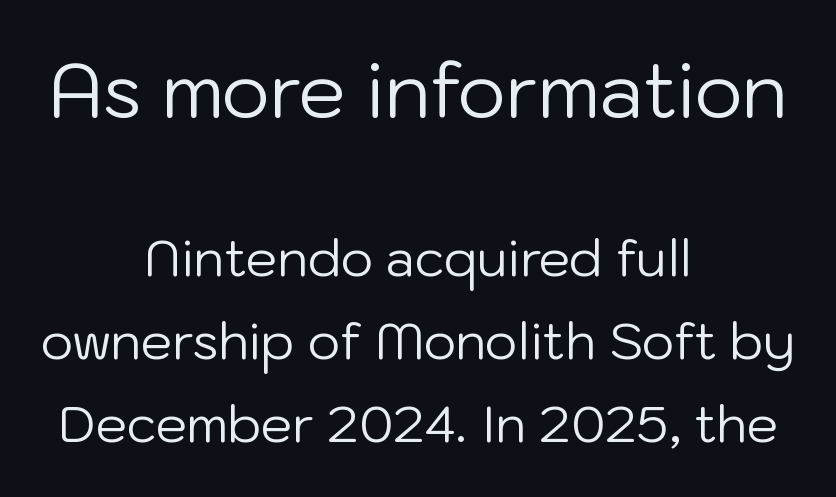
{"serif": "no", "italic": "no", "bold": "no", "weight": "regular", "width": "normal", "stroke_contrast": "low", "x_height": "medium", "monospaced": "no", "underline": "no", "align": "center", "line_spacing": "normal", "line_spacing_ratio": 1.66, "letter_spacing": "normal", "letter_spacing_em": 0.0, "larger_block": "first", "size_ratio": 1.5, "glyph_px": 75}
